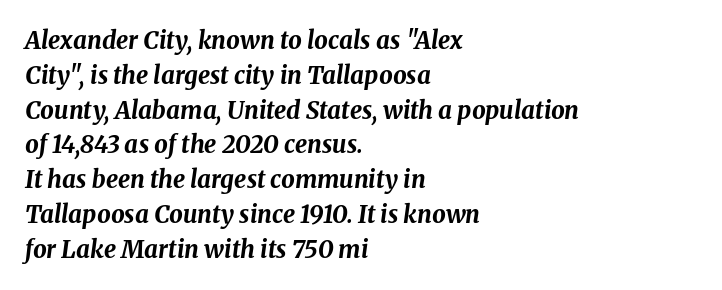
{"italic": "yes", "lean": "right", "slant_degrees": 8, "bold": "yes", "underline": "no", "align": "left", "line_spacing": "normal", "line_spacing_ratio": 1.45, "letter_spacing": "normal", "letter_spacing_em": 0.0, "glyph_px": 24}
